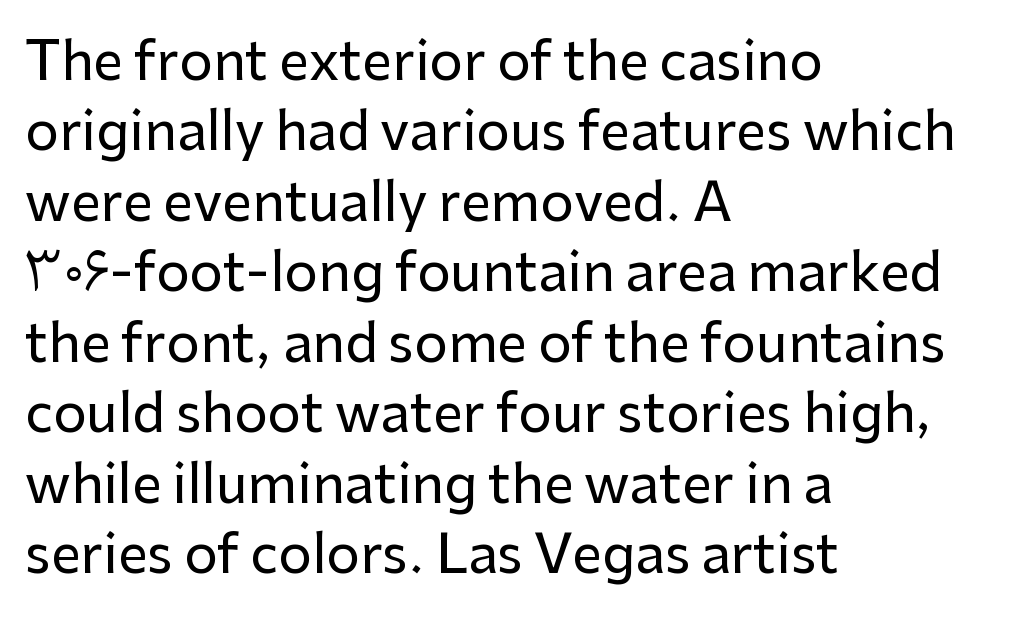
Interline gaps are of average width in this sample. Is this a sans? Yes — the strokes have no serifs. Varying glyph widths throughout — classic text-font behaviour. Every character sits straight up, as roman type does. Caption: multi-line text, flush left, ragged right.
